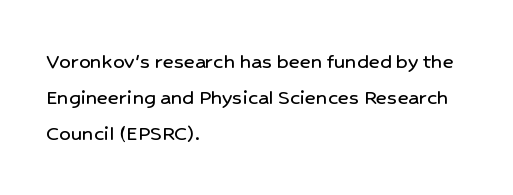
The passage shown has conventional tracking throughout. The axis of the letterforms is exactly vertical. In CSS terms this would be text-align: left. The area under the type is left untouched.
